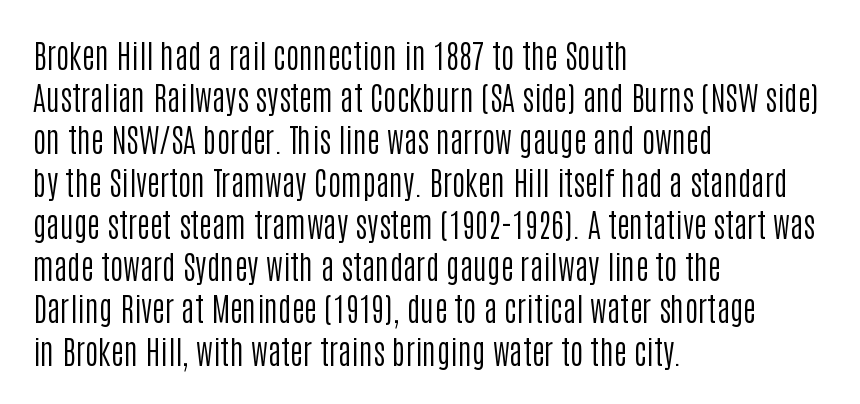
Q: Is the text bold? A: No.
Q: Is the text italic (slanted)? A: No, it is upright.
Q: Is the typeface a serif or a sans-serif typeface? A: Sans-serif.
Q: Is the text underlined? A: No.
Q: How is the paragraph aligned? A: Left-aligned.
Q: Is the spacing between letters normal or unusually wide? A: Normal.
Q: Is the spacing between lines tight, normal or loose? A: Normal.
Q: Width (condensed, normal, or wide)? A: Condensed.
Q: Stroke contrast? A: Low.
Q: x-height? A: Large.
Q: Monospaced? A: No.
